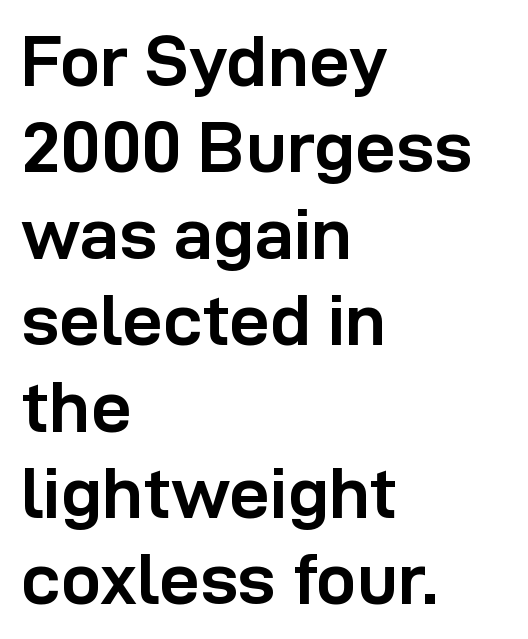
The image shows 72 px semibold sans-serif type, upright; set left-aligned, line spacing 1.2x, normal letter spacing, not underlined; low stroke contrast and a medium x-height.
